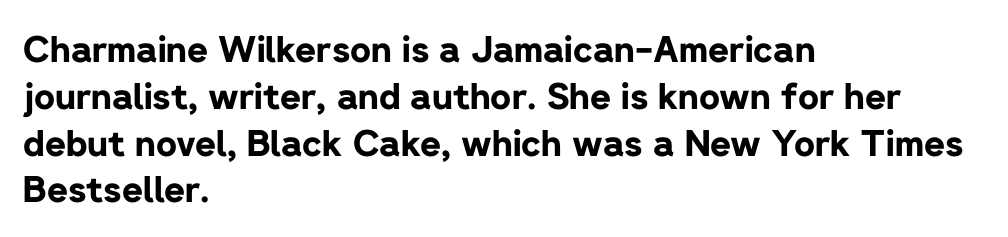
The image shows 36 px bold sans-serif type, upright; set left-aligned, normal line spacing (1.3x), normal letter spacing, not underlined; low stroke contrast and a medium x-height.
